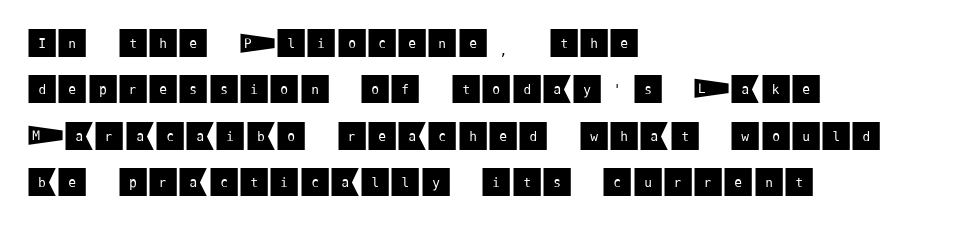
Nothing unusual about the tracking: characters are spaced as the font intends. Type style note: lacks serifs. If you drew a ruler down the left edge, every line would touch it. Summary of vertical rhythm: regular, with standard interline spacing. Lines of text with bare space underneath.
